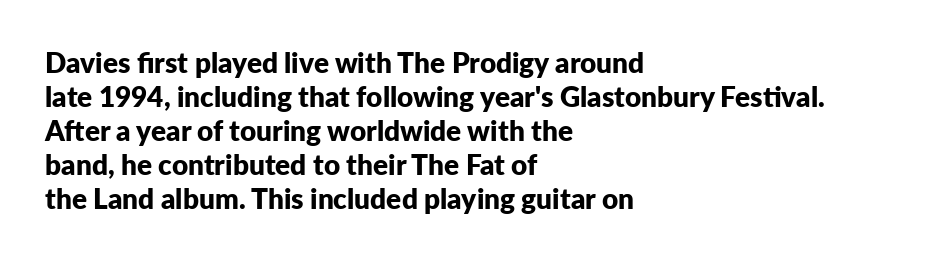
The image shows 28 px bold sans-serif type, upright; set left-aligned, line spacing 1.21x, normal letter spacing, not underlined; low stroke contrast and a medium x-height.
